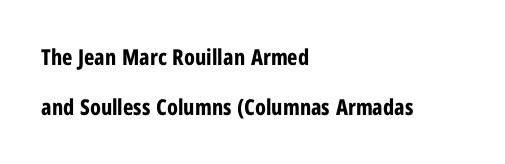
{"italic": "no", "bold": "yes", "underline": "no", "align": "left", "line_spacing": "loose", "line_spacing_ratio": 2.29, "letter_spacing": "normal", "letter_spacing_em": 0.0, "glyph_px": 22}
